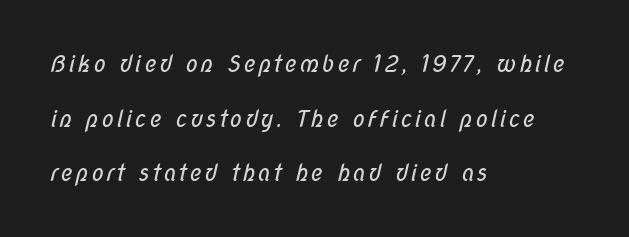
The image shows 23 px text type; set left-aligned, loose line spacing (2.37x), not underlined.
